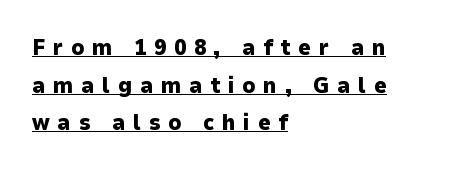
Q: Is the text bold? A: Yes.
Q: Is the text italic (slanted)? A: No, it is upright.
Q: Is the text underlined? A: Yes.
Q: How is the paragraph aligned? A: Left-aligned.
Q: Is the spacing between letters normal or unusually wide? A: Unusually wide.
